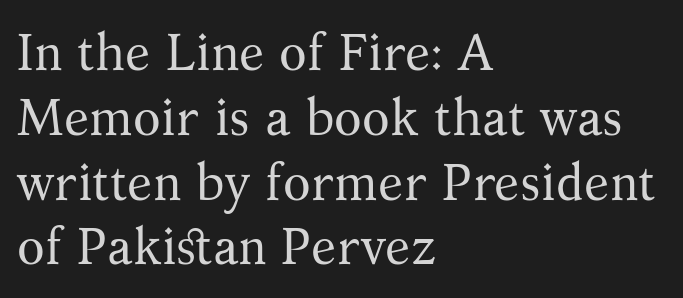
The image shows 51 px regular-weight serif type, upright; set left-aligned, normal line spacing (1.27x), normal letter spacing, not underlined; medium stroke contrast and a medium x-height.
